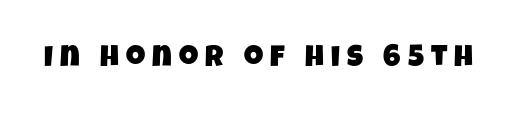
{"serif": "no", "width": "condensed", "stroke_contrast": "low", "x_height": "large", "monospaced": "no", "underline": "no", "letter_spacing": "wide", "letter_spacing_em": 0.24, "glyph_px": 30}
